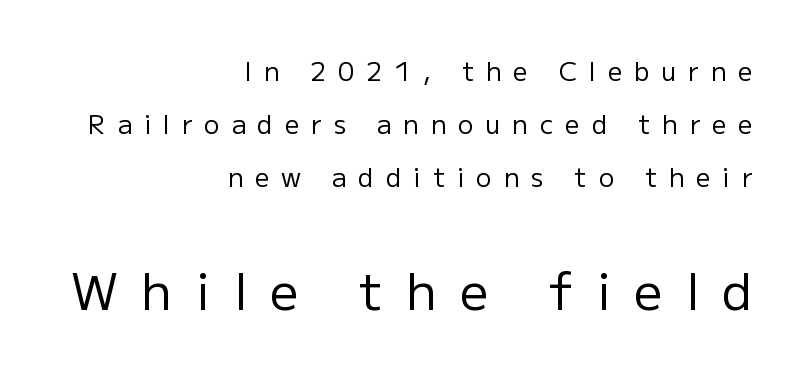
Q: Is the text bold? A: No.
Q: Is the text italic (slanted)? A: No, it is upright.
Q: Is the typeface a serif or a sans-serif typeface? A: Sans-serif.
Q: Is the text underlined? A: No.
Q: How is the paragraph aligned? A: Right-aligned.
Q: Is the spacing between letters normal or unusually wide? A: Unusually wide.
Q: Is the spacing between lines tight, normal or loose? A: Loose.
Q: Which block of text is set in a larger size, the first (top) or the second (bottom)? A: The second (bottom) one.
Q: Width (condensed, normal, or wide)? A: Normal.
Q: Stroke contrast? A: Low.
Q: x-height? A: Medium.
Q: Monospaced? A: No.
